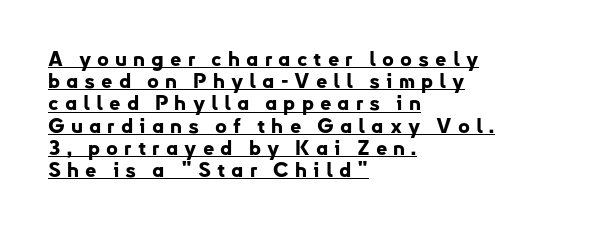
{"italic": "no", "bold": "yes", "underline": "yes", "align": "left", "line_spacing": "tight", "line_spacing_ratio": 1.11, "letter_spacing": "wide", "letter_spacing_em": 0.3, "glyph_px": 20}
